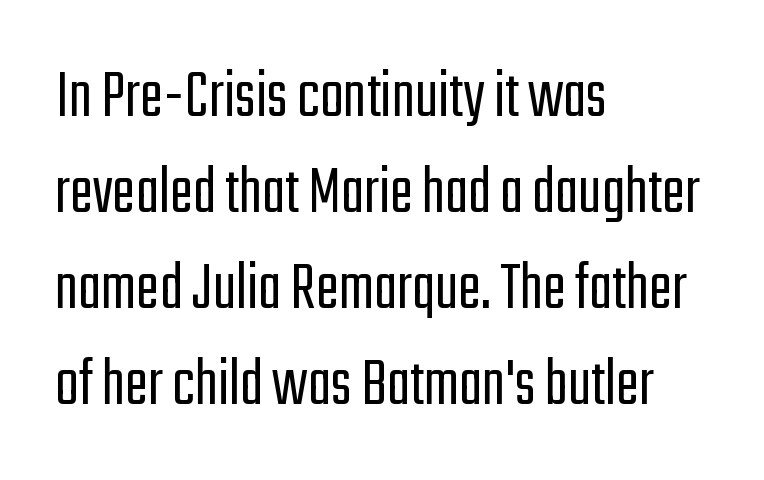
The image shows 70 px light, condensed sans-serif type, upright; set left-aligned, normal line spacing (1.37x), normal letter spacing, not underlined; low stroke contrast and a medium x-height.
